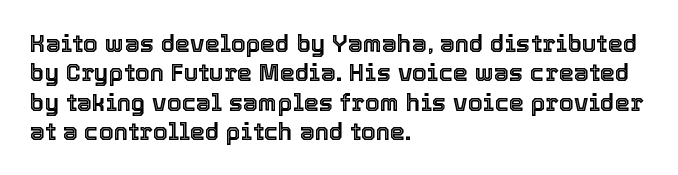
Q: Is the text italic (slanted)? A: No, it is upright.
Q: Is the text underlined? A: No.
Q: How is the paragraph aligned? A: Left-aligned.
Q: Is the spacing between letters normal or unusually wide? A: Normal.
